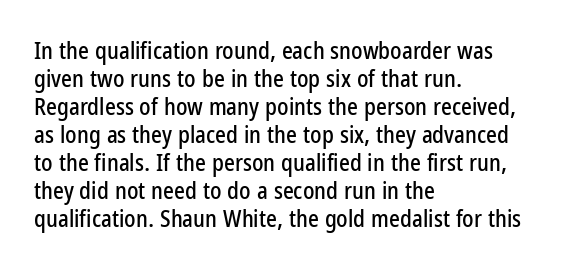
Look at the tracking — it's just the regular setting, nothing added. Caption: multi-line text, flush left, ragged right. Notice how the stems are strictly vertical — no italics here. A clean baseline with only descenders dipping below it.
